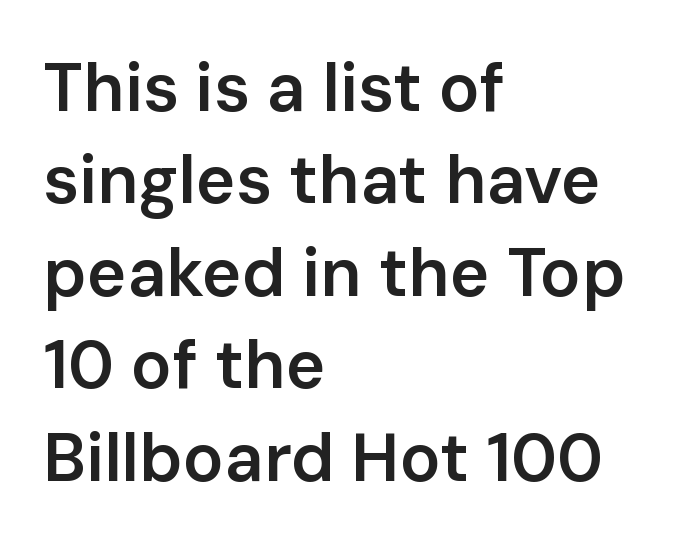
{"serif": "no", "italic": "no", "bold": "semi", "weight": "semibold", "width": "normal", "stroke_contrast": "low", "x_height": "medium", "monospaced": "no", "underline": "no", "align": "left", "line_spacing": "normal", "line_spacing_ratio": 1.36, "letter_spacing": "normal", "letter_spacing_em": 0.0, "glyph_px": 68}
